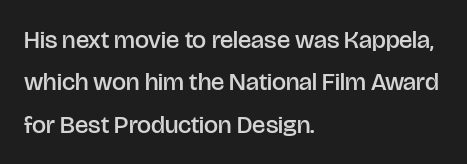
The image shows 25 px text type, upright; set left-aligned, normal line spacing (1.7x), normal letter spacing, not underlined.
